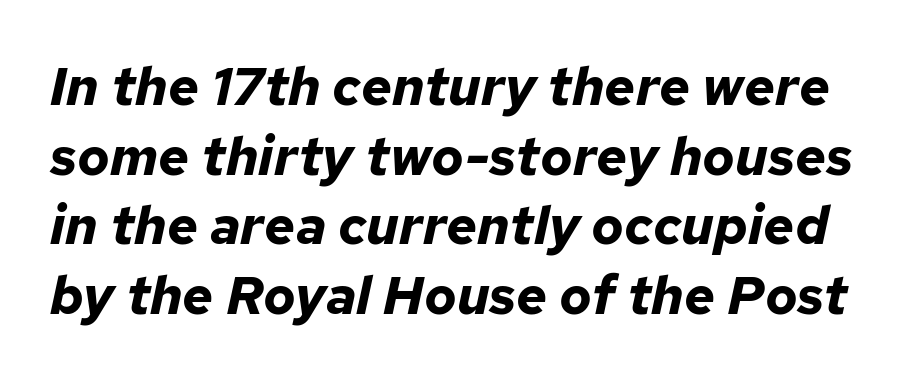
Compared with ordinary roman type, these characters are visibly tilted. The strokes are fattened all the way to bold. Do the characters align in a grid? No, the font is proportional. Any mark beneath the type? The region is blank. Honestly, the row spacing looks completely unremarkable. The face used here is rendered with its standard letterfit.
